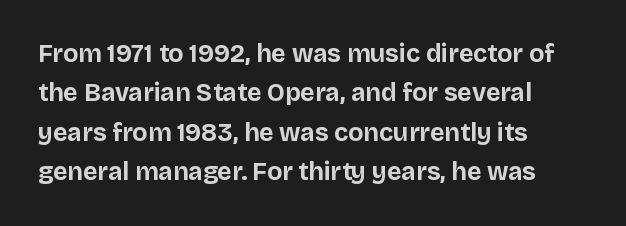
{"italic": "no", "bold": "yes", "underline": "no", "align": "left", "line_spacing": "normal", "line_spacing_ratio": 1.58, "letter_spacing": "normal", "letter_spacing_em": 0.0, "glyph_px": 25}
